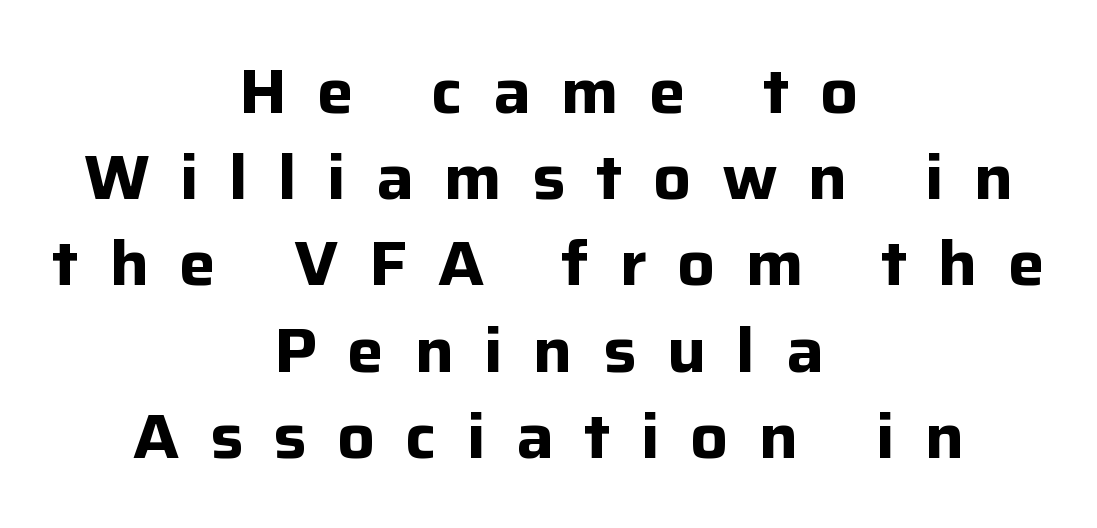
Q: Is the text bold? A: Yes.
Q: Is the text italic (slanted)? A: No, it is upright.
Q: Is the typeface a serif or a sans-serif typeface? A: Sans-serif.
Q: Is the text underlined? A: No.
Q: How is the paragraph aligned? A: Centered.
Q: Is the spacing between letters normal or unusually wide? A: Unusually wide.
Q: Is the spacing between lines tight, normal or loose? A: Normal.
Q: Width (condensed, normal, or wide)? A: Normal.
Q: Stroke contrast? A: Low.
Q: x-height? A: Medium.
Q: Monospaced? A: No.
